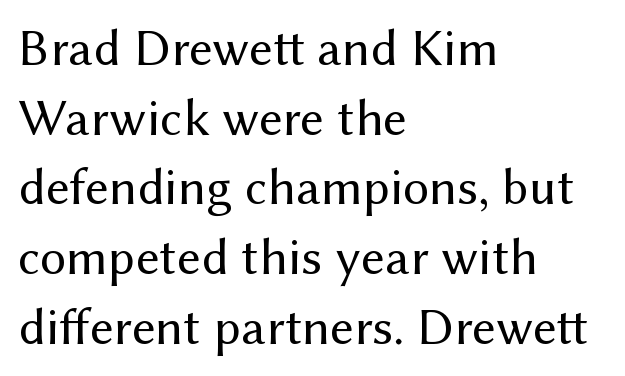
{"serif": "no", "italic": "no", "bold": "no", "weight": "regular", "width": "normal", "stroke_contrast": "medium", "x_height": "medium", "monospaced": "no", "underline": "no", "align": "left", "line_spacing": "normal", "line_spacing_ratio": 1.34, "letter_spacing": "normal", "letter_spacing_em": 0.0, "glyph_px": 52}
